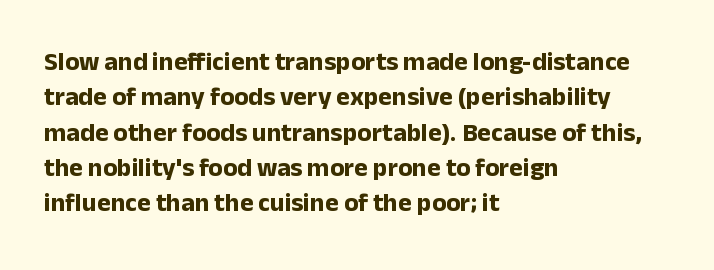
Normally led — the rows are evenly, conventionally spaced. A roman cut, with each character standing at attention. The gaps between neighbouring characters are ordinary and unremarkable. The words here are not underlined. Left-aligned paragraph, ragged on the right. The typesetting leans heavy: a genuine bold.
